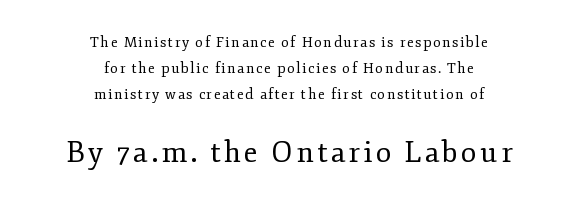
The image shows 29 px regular-weight serif type, upright; set centered, line spacing 1.85x, not underlined; the second (bottom) block is 2.07x larger; low stroke contrast and a small x-height.
